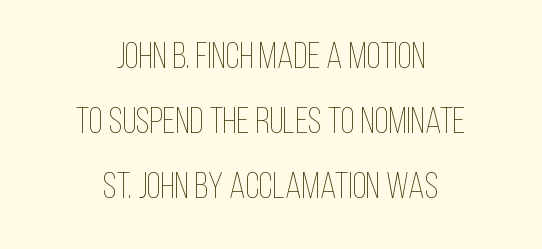
Q: Is the text bold? A: No.
Q: Is the text italic (slanted)? A: No, it is upright.
Q: Is the text underlined? A: No.
Q: How is the paragraph aligned? A: Centered.
Q: Is the spacing between letters normal or unusually wide? A: Normal.
Q: Width (condensed, normal, or wide)? A: Condensed.
Q: Stroke contrast? A: Low.
Q: x-height? A: Large.
Q: Monospaced? A: No.
